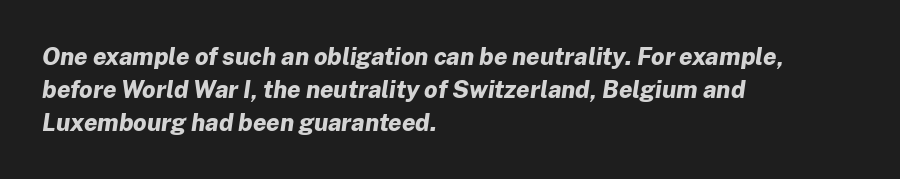
{"italic": "yes", "lean": "right", "slant_degrees": 8, "bold": "yes", "underline": "no", "align": "left", "line_spacing": "normal", "line_spacing_ratio": 1.37, "letter_spacing": "normal", "letter_spacing_em": 0.0, "glyph_px": 24}
